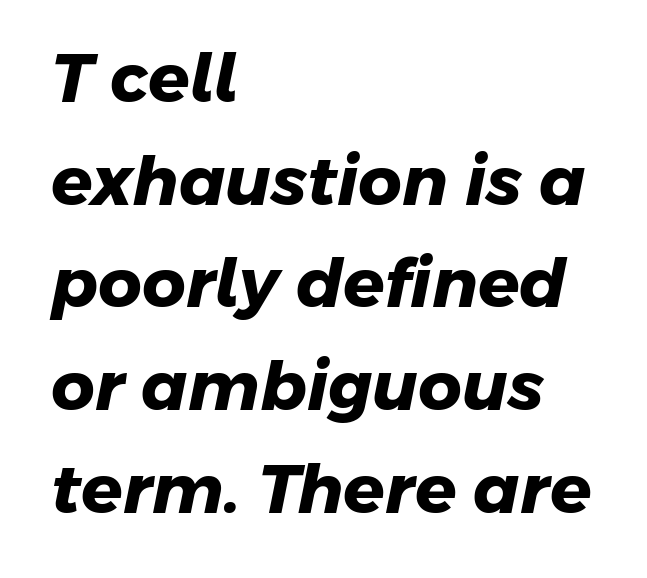
{"serif": "no", "bold": "yes", "weight": "heavy", "width": "normal", "stroke_contrast": "low", "x_height": "medium", "monospaced": "no", "underline": "no", "align": "left", "line_spacing": "normal", "line_spacing_ratio": 1.51, "letter_spacing": "normal", "letter_spacing_em": 0.0, "glyph_px": 68}
